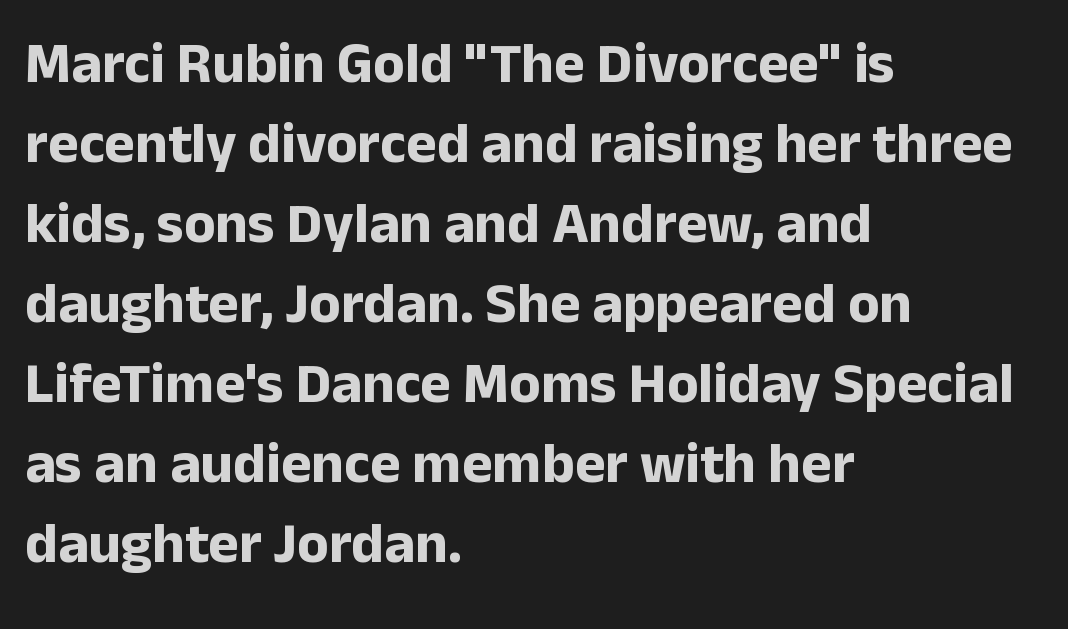
{"serif": "no", "italic": "no", "bold": "yes", "weight": "bold", "width": "normal", "stroke_contrast": "low", "x_height": "medium", "monospaced": "no", "underline": "no", "align": "left", "line_spacing": "normal", "line_spacing_ratio": 1.38, "letter_spacing": "normal", "letter_spacing_em": 0.0, "glyph_px": 58}
